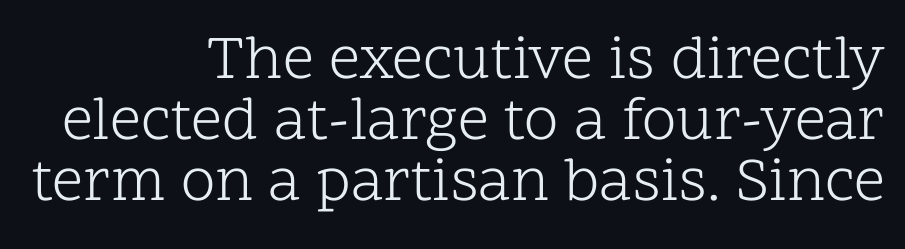
Q: Is the text bold? A: No.
Q: Is the text italic (slanted)? A: No, it is upright.
Q: Is the typeface a serif or a sans-serif typeface? A: Serif.
Q: Is the text underlined? A: No.
Q: How is the paragraph aligned? A: Right-aligned.
Q: Is the spacing between letters normal or unusually wide? A: Normal.
Q: Is the spacing between lines tight, normal or loose? A: Tight.
Q: Width (condensed, normal, or wide)? A: Normal.
Q: Stroke contrast? A: Low.
Q: x-height? A: Medium.
Q: Monospaced? A: No.
